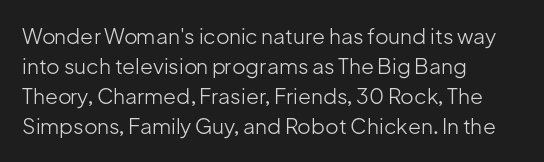
{"italic": "no", "bold": "no", "underline": "no", "align": "left", "line_spacing": "normal", "line_spacing_ratio": 1.43, "letter_spacing": "normal", "letter_spacing_em": 0.0, "glyph_px": 21}
